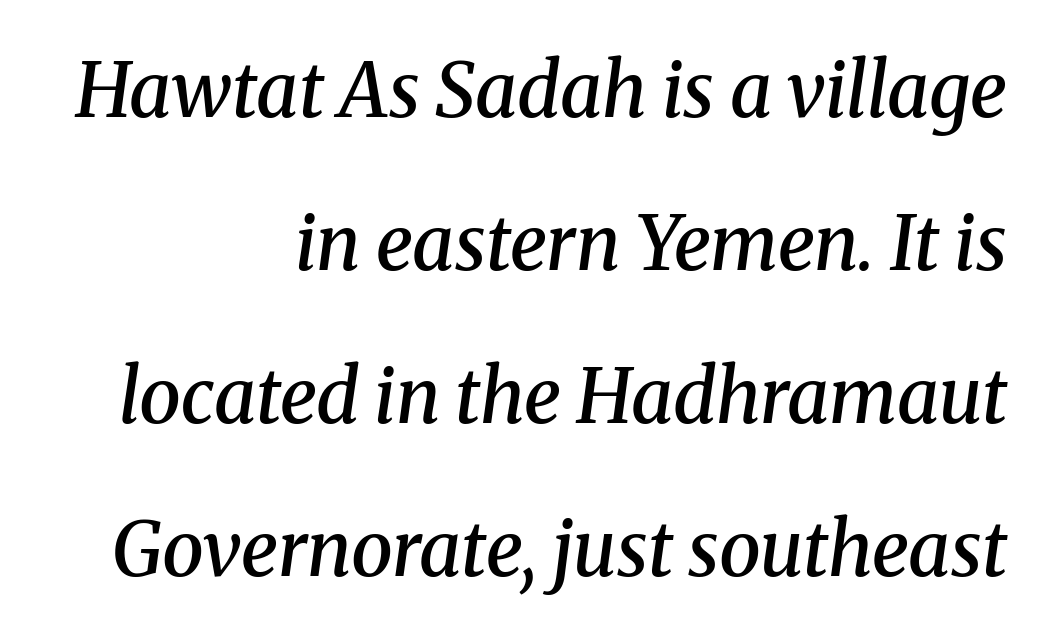
The image shows 75 px semibold serif type, italic (leaning right); set right-aligned, loose line spacing (2.04x), normal letter spacing, not underlined; medium stroke contrast and a medium x-height.
